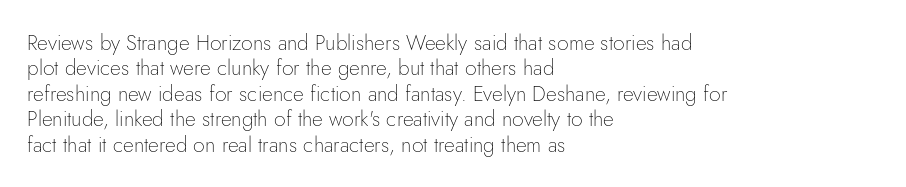
Q: Is the text bold? A: No.
Q: Is the text italic (slanted)? A: No, it is upright.
Q: Is the text underlined? A: No.
Q: How is the paragraph aligned? A: Left-aligned.
Q: Is the spacing between letters normal or unusually wide? A: Normal.
